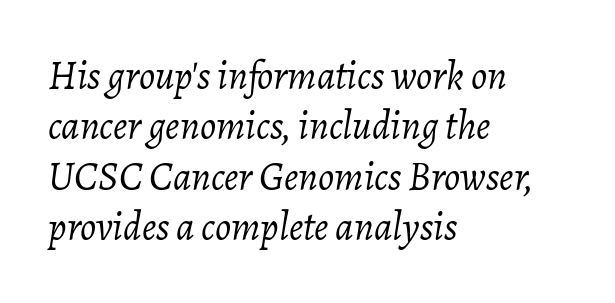
Q: Is the text bold? A: No.
Q: Is the text italic (slanted)? A: Yes, it leans right by about 7 degrees.
Q: Is the text underlined? A: No.
Q: How is the paragraph aligned? A: Left-aligned.
Q: Is the spacing between letters normal or unusually wide? A: Normal.
Q: Is the spacing between lines tight, normal or loose? A: Normal.
Q: Width (condensed, normal, or wide)? A: Normal.
Q: Stroke contrast? A: Low.
Q: x-height? A: Medium.
Q: Monospaced? A: No.
